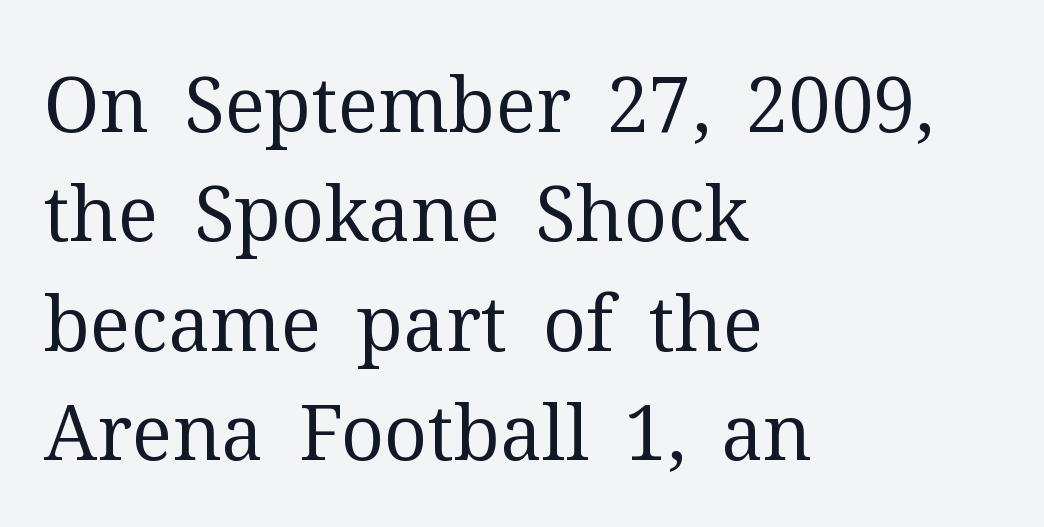
Is the type heavy? It reads as light-to-regular instead. Horizontal alignment here is leftward, the default for most running prose. Students, observe: this is what conventionally led text looks like. The typography opts for an upright posture over an oblique one. This sample has the flowing, uneven cadence of proportional lettering. The line texture is even and compact thanks to regular tracking.
